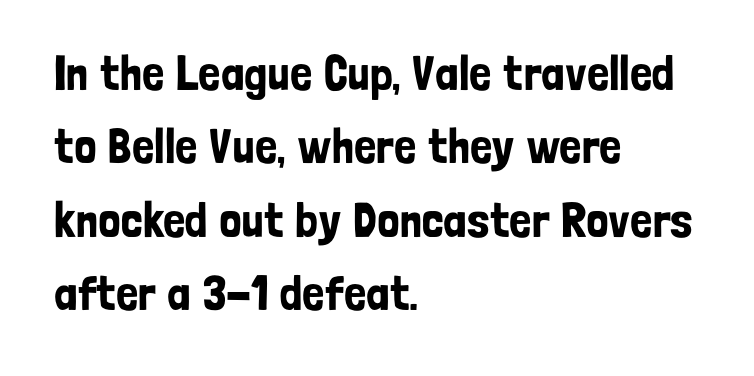
The image shows 49 px condensed sans-serif type, upright; set left-aligned, normal line spacing (1.5x), normal letter spacing, not underlined; low stroke contrast and a medium x-height.
